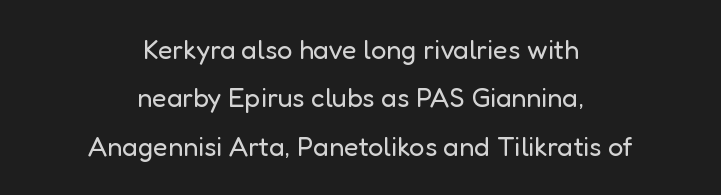
Default kerning and tracking; the words read as compact shapes. Type without underlining. Weight: in the light-to-regular range. Teacher's note: observe the equal gaps on both sides — that is centered alignment. The specimen reads as upright at a glance.
